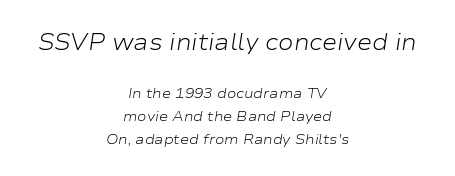
Q: Is the text bold? A: No.
Q: Is the text italic (slanted)? A: Yes, it leans right by about 9 degrees.
Q: Is the text underlined? A: No.
Q: How is the paragraph aligned? A: Centered.
Q: Is the spacing between letters normal or unusually wide? A: Normal.
Q: Is the spacing between lines tight, normal or loose? A: Normal.
Q: Which block of text is set in a larger size, the first (top) or the second (bottom)? A: The first (top) one.
